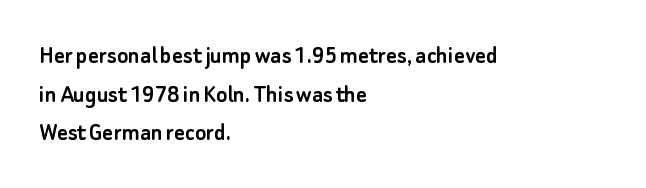
The image shows 26 px text type, upright; set left-aligned, normal line spacing (1.49x), normal letter spacing, not underlined.
